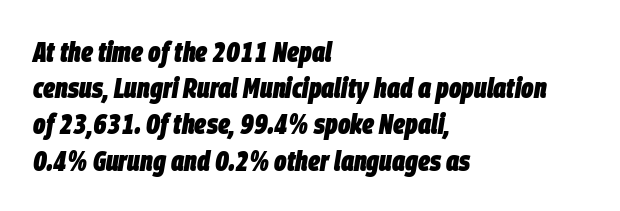
Q: Is the text bold? A: Yes.
Q: Is the text italic (slanted)? A: Yes, it leans right by about 9 degrees.
Q: Is the text underlined? A: No.
Q: How is the paragraph aligned? A: Left-aligned.
Q: Is the spacing between letters normal or unusually wide? A: Normal.
Q: Is the spacing between lines tight, normal or loose? A: Normal.
Q: Width (condensed, normal, or wide)? A: Condensed.
Q: Stroke contrast? A: Low.
Q: x-height? A: Large.
Q: Monospaced? A: No.
